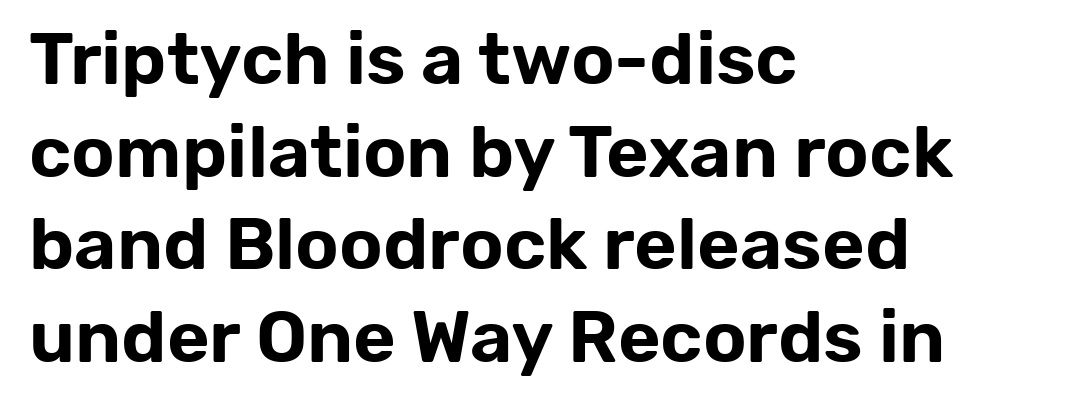
This rendering employs a face without finishing strokes, i.e., a sans-serif. The letters advance in unequal steps, a hallmark of proportional type. Caption: standard tracking, unaltered. The space beneath each line is pristine and unruled.
